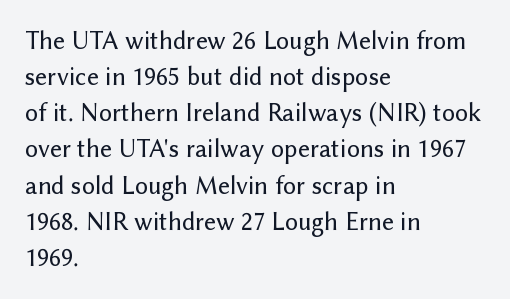
{"italic": "no", "underline": "no", "align": "left", "line_spacing": "normal", "line_spacing_ratio": 1.39, "letter_spacing": "normal", "letter_spacing_em": 0.0, "glyph_px": 26}
